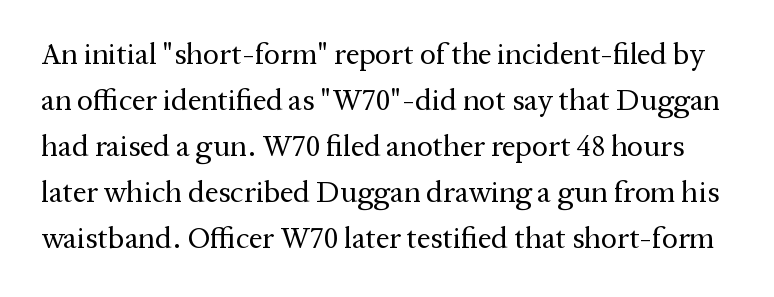
{"serif": "yes", "italic": "no", "bold": "no", "weight": "regular", "width": "normal", "stroke_contrast": "medium", "x_height": "medium", "monospaced": "no", "underline": "no", "line_spacing": "normal", "line_spacing_ratio": 1.53, "letter_spacing": "normal", "letter_spacing_em": 0.0, "glyph_px": 30}
